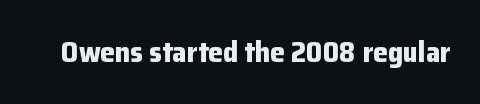
{"serif": "no", "italic": "no", "bold": "yes", "weight": "bold", "width": "normal", "stroke_contrast": "low", "x_height": "medium", "monospaced": "no", "underline": "no", "letter_spacing": "normal", "letter_spacing_em": 0.0, "glyph_px": 29}
